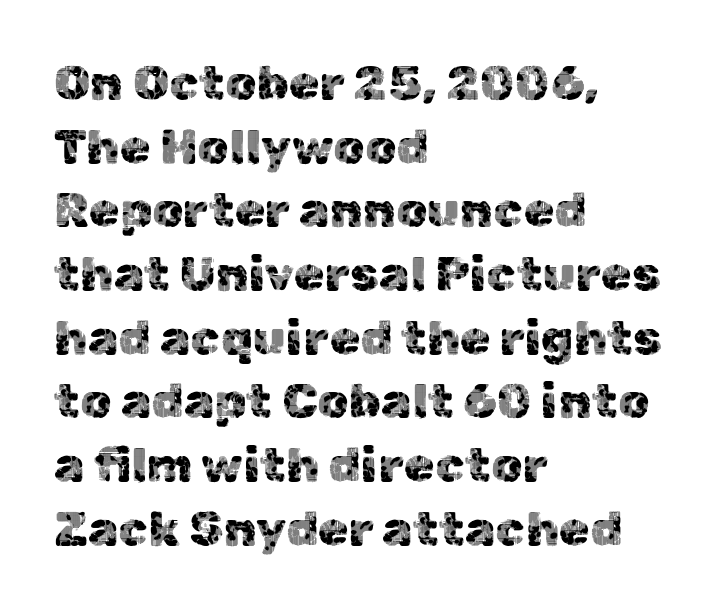
Q: Is the text italic (slanted)? A: No, it is upright.
Q: Is the typeface a serif or a sans-serif typeface? A: Sans-serif.
Q: Is the text underlined? A: No.
Q: How is the paragraph aligned? A: Left-aligned.
Q: Is the spacing between letters normal or unusually wide? A: Normal.
Q: Is the spacing between lines tight, normal or loose? A: Normal.
Q: Width (condensed, normal, or wide)? A: Normal.
Q: x-height? A: Medium.
Q: Monospaced? A: No.
